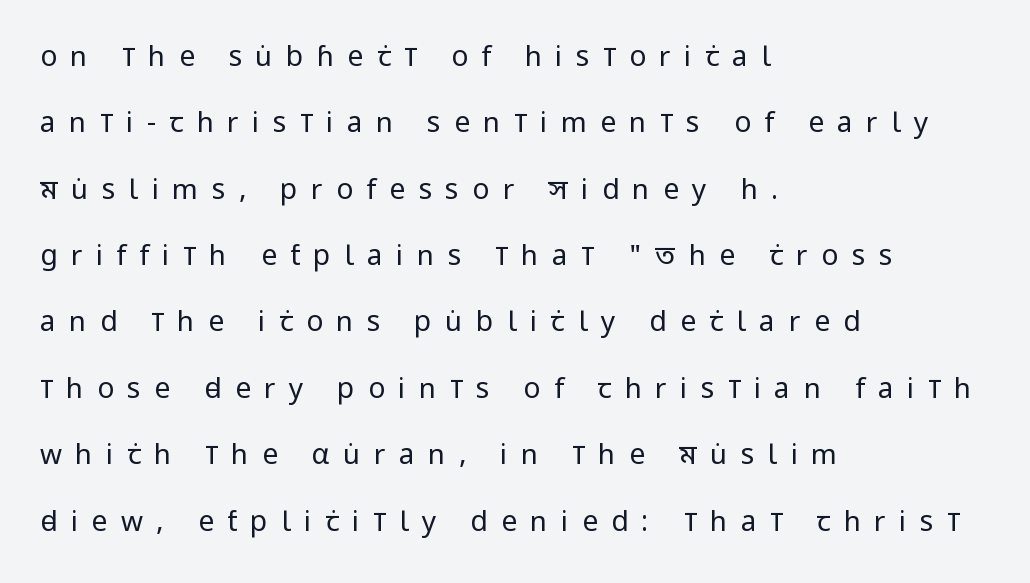
Q: Is the text bold? A: No.
Q: Is the text italic (slanted)? A: No, it is upright.
Q: Is the typeface a serif or a sans-serif typeface? A: Sans-serif.
Q: Is the text underlined? A: No.
Q: How is the paragraph aligned? A: Left-aligned.
Q: Is the spacing between letters normal or unusually wide? A: Unusually wide.
Q: Is the spacing between lines tight, normal or loose? A: Loose.
Q: Width (condensed, normal, or wide)? A: Condensed.
Q: Stroke contrast? A: Low.
Q: x-height? A: Large.
Q: Monospaced? A: No.
